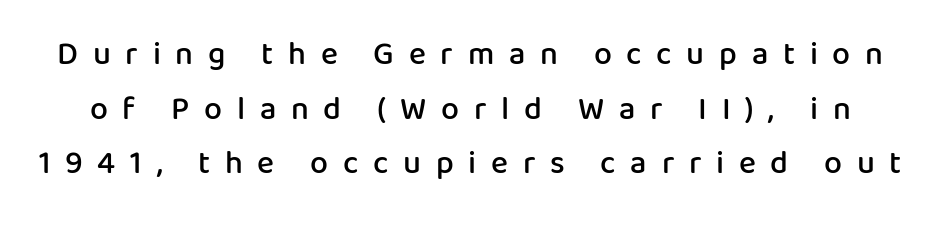
The strip under each line holds only bare page. No feet cap the strokes, marking this as sans-serif type. Observe the wide spacing: letters keep a clear distance from each other. In terms of posture, this sample is upright. A bit beefed up — I'd call it semibold rather than bold.
